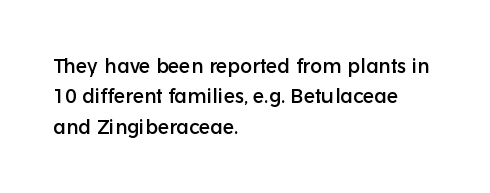
Characters follow at the spacing the type designer built in. The line-height multiplier appears to be the usual default. Just letters on the line, the space beneath them empty. It's the straight-up-and-down kind of type. Each line starts at the same left margin while the right side varies.
